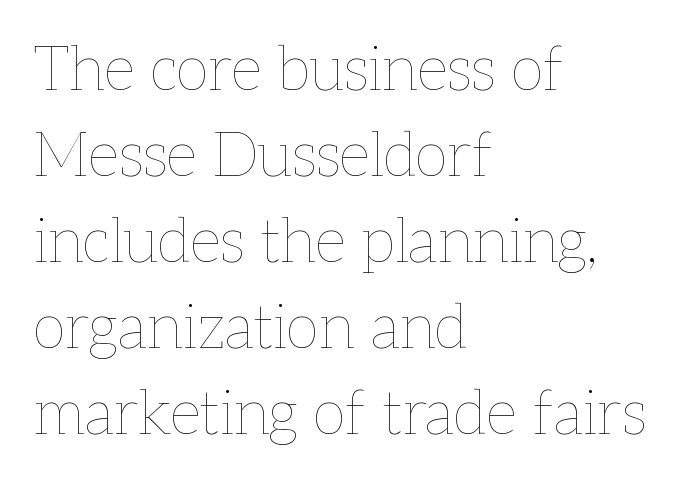
Q: Is the text bold? A: No.
Q: Is the text italic (slanted)? A: No, it is upright.
Q: Is the text underlined? A: No.
Q: How is the paragraph aligned? A: Left-aligned.
Q: Is the spacing between letters normal or unusually wide? A: Normal.
Q: Is the spacing between lines tight, normal or loose? A: Normal.
Q: Width (condensed, normal, or wide)? A: Normal.
Q: Stroke contrast? A: Low.
Q: x-height? A: Medium.
Q: Monospaced? A: No.
